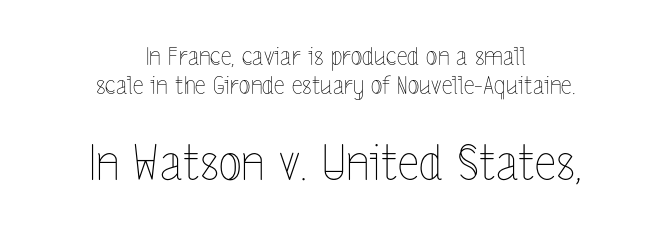
Q: Is the text bold? A: No.
Q: Is the text italic (slanted)? A: No, it is upright.
Q: Is the text underlined? A: No.
Q: How is the paragraph aligned? A: Centered.
Q: Is the spacing between letters normal or unusually wide? A: Normal.
Q: Which block of text is set in a larger size, the first (top) or the second (bottom)? A: The second (bottom) one.
Q: Width (condensed, normal, or wide)? A: Condensed.
Q: x-height? A: Medium.
Q: Monospaced? A: No.
